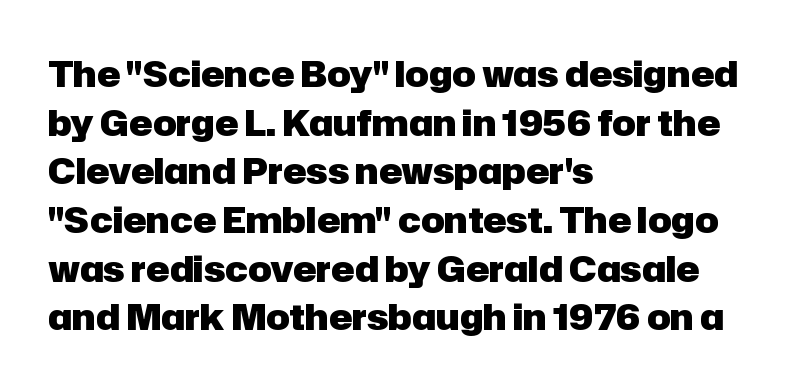
{"serif": "no", "italic": "no", "bold": "yes", "weight": "heavy", "width": "normal", "stroke_contrast": "low", "x_height": "medium", "monospaced": "no", "underline": "no", "align": "left", "line_spacing": "normal", "line_spacing_ratio": 1.39, "letter_spacing": "normal", "letter_spacing_em": 0.0, "glyph_px": 35}
